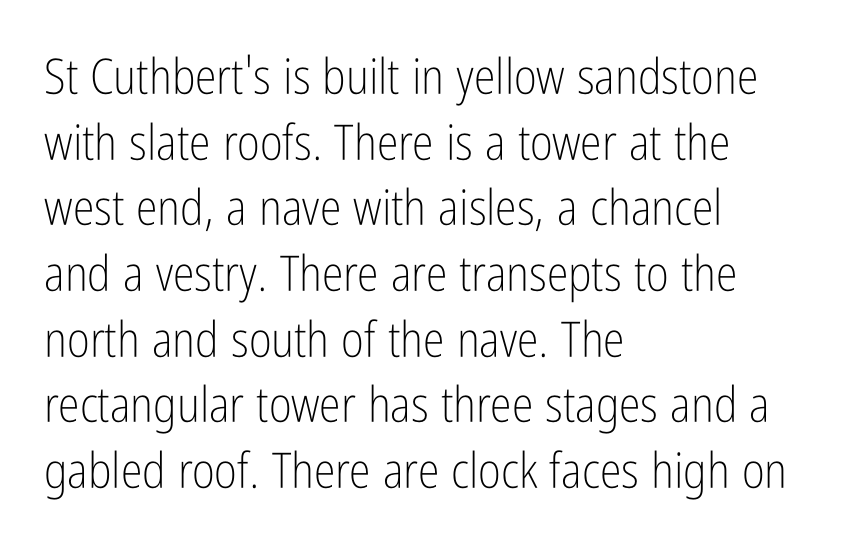
Q: Is the text bold? A: No.
Q: Is the text italic (slanted)? A: No, it is upright.
Q: Is the typeface a serif or a sans-serif typeface? A: Sans-serif.
Q: Is the text underlined? A: No.
Q: How is the paragraph aligned? A: Left-aligned.
Q: Is the spacing between letters normal or unusually wide? A: Normal.
Q: Is the spacing between lines tight, normal or loose? A: Normal.
Q: Width (condensed, normal, or wide)? A: Condensed.
Q: Stroke contrast? A: Low.
Q: x-height? A: Medium.
Q: Monospaced? A: No.
